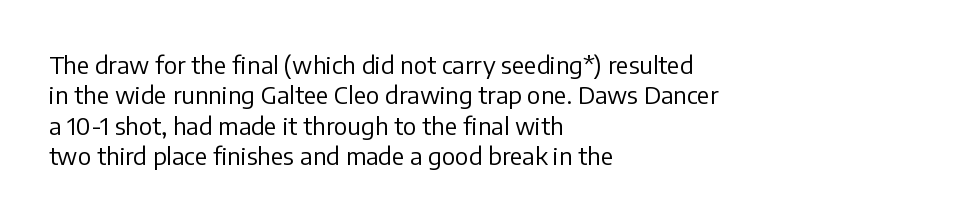
The image shows 24 px text type, upright; set left-aligned, normal line spacing (1.27x), normal letter spacing, not underlined.
